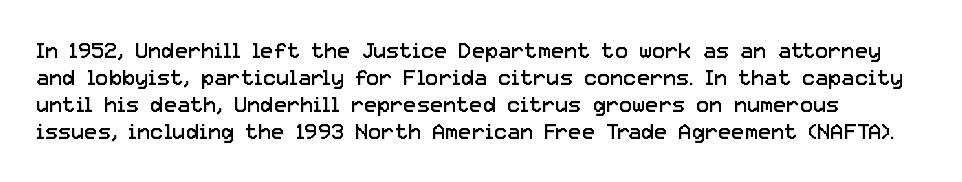
Q: Is the text bold? A: No.
Q: Is the text italic (slanted)? A: No, it is upright.
Q: Is the text underlined? A: No.
Q: Is the spacing between letters normal or unusually wide? A: Normal.
